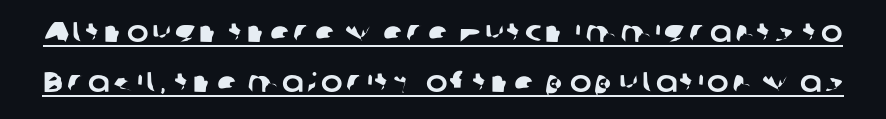
{"serif": "no", "width": "normal", "stroke_contrast": "low", "x_height": "medium", "monospaced": "no", "underline": "yes", "line_spacing_ratio": 1.73, "glyph_px": 29}
